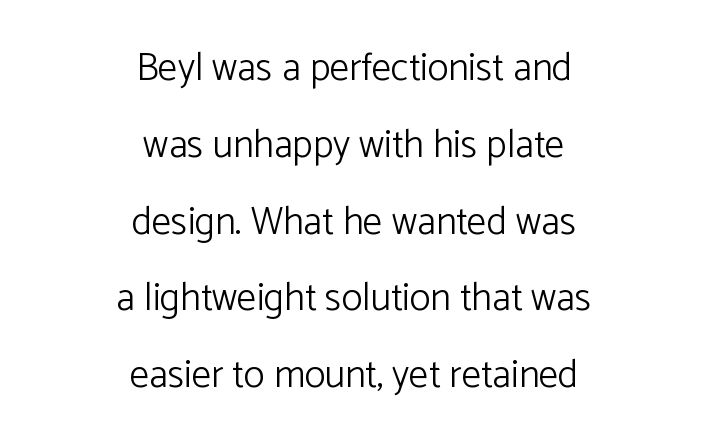
The image shows 39 px light sans-serif type, upright; set centered, loose line spacing (1.97x), normal letter spacing, not underlined; low stroke contrast and a medium x-height.
